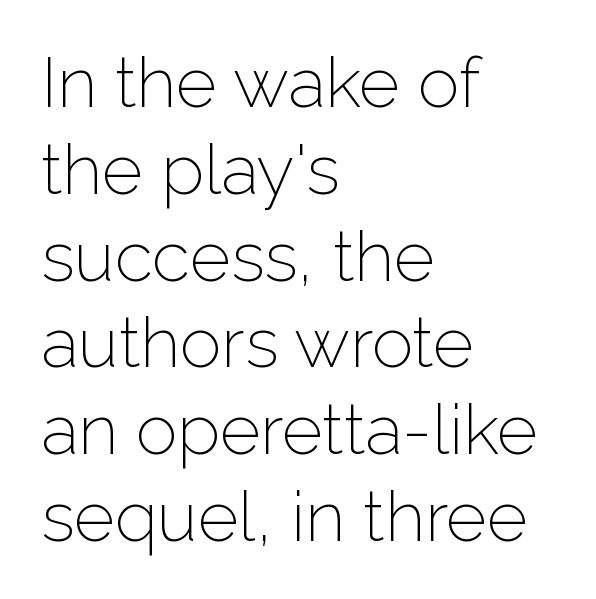
Is this a sans? Yes — the strokes have no serifs. Note the varied advance widths — an 'i' is clearly narrower than an 'm'. Type without underlining. Ascenders rise straight up at ninety degrees.
